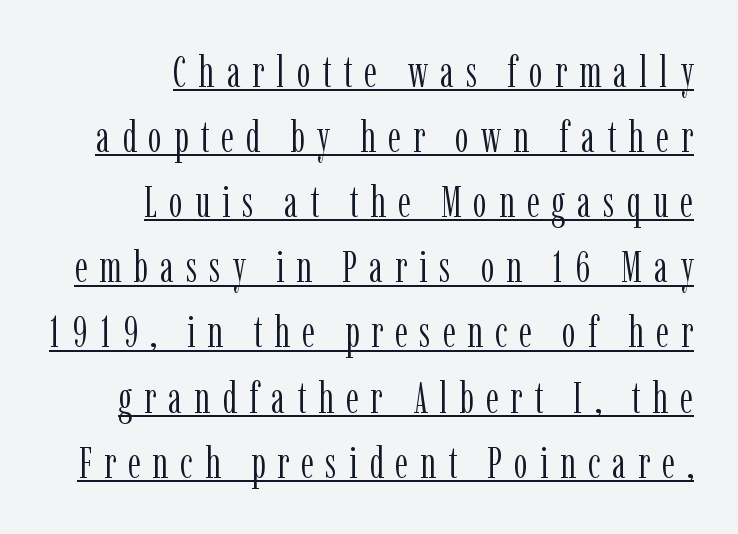
Honestly, the row spacing looks completely unremarkable. How are the letters spaced? Widely, with obvious added tracking. Small tapered or slab feet sit at the stroke ends, so this counts as serif. Short and long lines alike share a common ending point at right. This sample carries an underscore along the baseline area. The characters are drawn with everyday or finer stroke widths.
